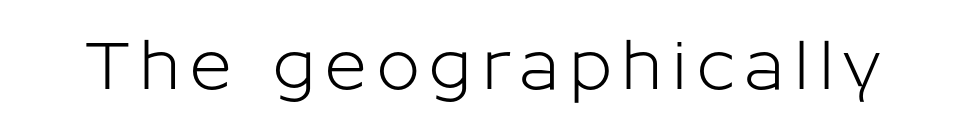
The image shows 66 px sans-serif type, upright; set not underlined; low stroke contrast and a medium x-height.
